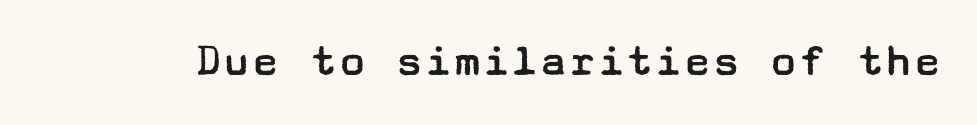
Q: Is the text bold? A: No.
Q: Is the text italic (slanted)? A: No, it is upright.
Q: Is the typeface a serif or a sans-serif typeface? A: Sans-serif.
Q: Is the text underlined? A: No.
Q: Is the spacing between letters normal or unusually wide? A: Normal.
Q: Width (condensed, normal, or wide)? A: Wide.
Q: Stroke contrast? A: Low.
Q: x-height? A: Medium.
